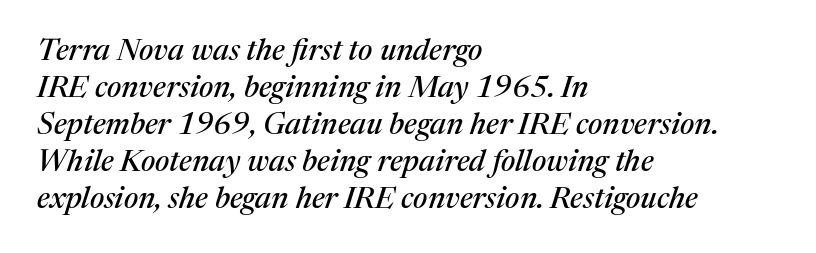
Q: Is the text italic (slanted)? A: Yes, it leans right by about 17 degrees.
Q: Is the typeface a serif or a sans-serif typeface? A: Serif.
Q: Is the text underlined? A: No.
Q: How is the paragraph aligned? A: Left-aligned.
Q: Is the spacing between letters normal or unusually wide? A: Normal.
Q: Width (condensed, normal, or wide)? A: Normal.
Q: Stroke contrast? A: Medium.
Q: x-height? A: Medium.
Q: Monospaced? A: No.
